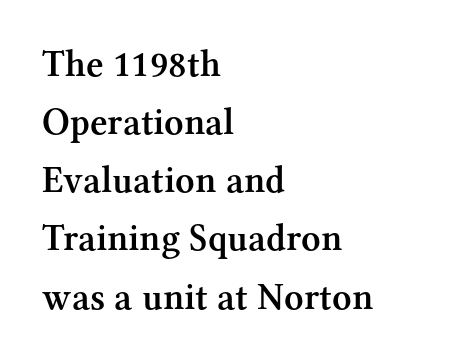
The image shows 38 px semibold serif type, upright; set left-aligned, normal line spacing (1.53x), normal letter spacing, not underlined; medium stroke contrast and a medium x-height.
